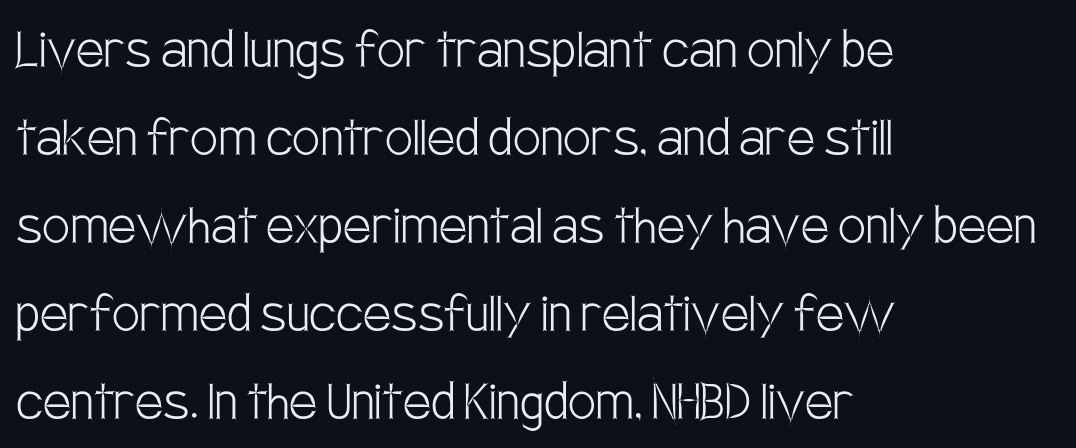
Compared with a centered layout, this one pins lines to the left instead. Students, observe: this is what conventionally led text looks like. The typography opts for an upright posture over an oblique one. The characters are drawn with everyday or finer stroke widths. You could not count columns in this text — the font is proportionally spaced. Does extra space separate the letters? No, they use regular spacing.
